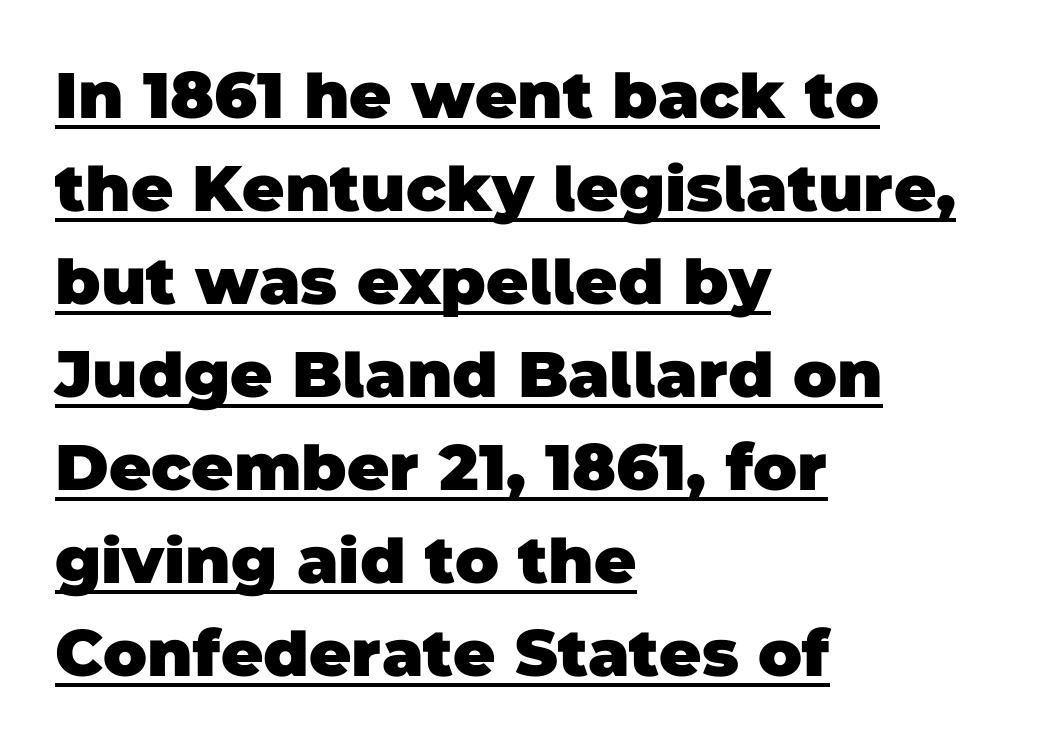
{"serif": "no", "bold": "yes", "weight": "heavy", "width": "normal", "stroke_contrast": "low", "x_height": "large", "monospaced": "no", "underline": "yes", "align": "left", "line_spacing": "normal", "line_spacing_ratio": 1.43, "letter_spacing": "normal", "letter_spacing_em": 0.0, "glyph_px": 65}
